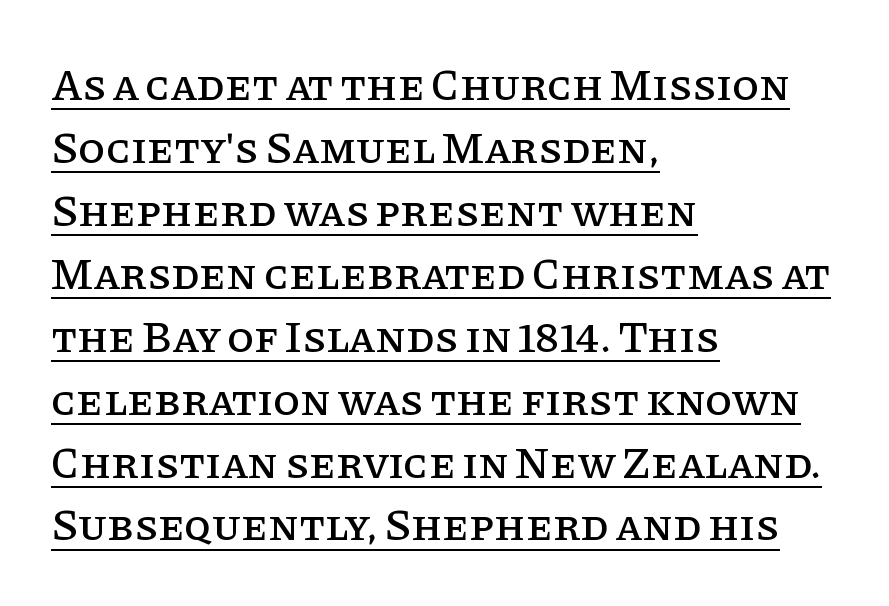
{"serif": "yes", "italic": "no", "width": "normal", "stroke_contrast": "low", "x_height": "large", "monospaced": "no", "underline": "yes", "align": "left", "line_spacing": "normal", "line_spacing_ratio": 1.43, "letter_spacing": "normal", "letter_spacing_em": 0.0, "glyph_px": 44}
